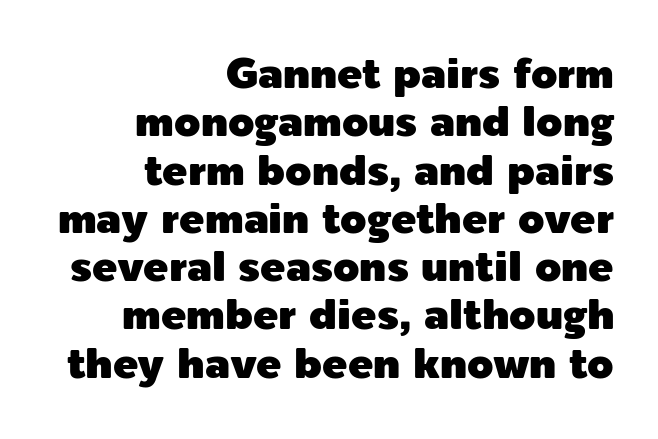
Each letter's strokes conclude bluntly, with no projecting serifs. This rendering features lettering with no underline. This sample has the flowing, uneven cadence of proportional lettering. The face used here is rendered with its standard letterfit. Ascenders rise straight up at ninety degrees. These lines are set flush right with a ragged left edge.
